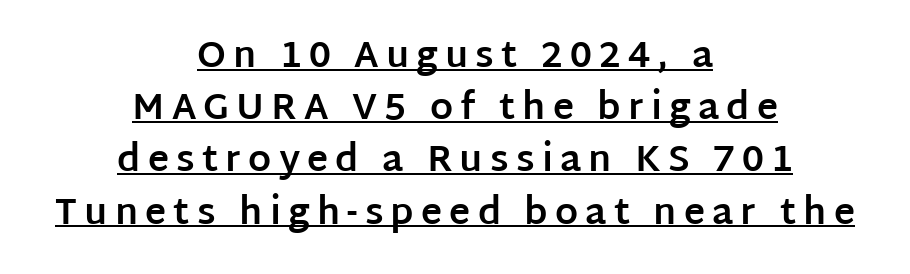
{"serif": "no", "italic": "no", "bold": "yes", "weight": "bold", "width": "normal", "stroke_contrast": "low", "x_height": "large", "monospaced": "no", "underline": "yes", "align": "center", "line_spacing": "normal", "line_spacing_ratio": 1.45, "letter_spacing": "wide", "letter_spacing_em": 0.2, "glyph_px": 36}
